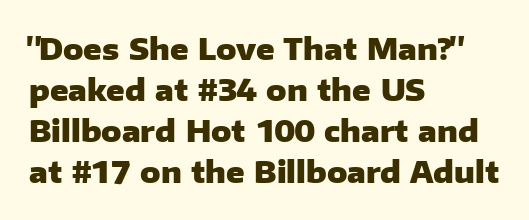
Casual observation: everything's shoved over to the left. The letters advance in unequal steps, a hallmark of proportional type. The axis of the letterforms is exactly vertical. The font family rendered here belongs to the sans-serif group. Spacing between characters is what you'd get straight out of the box.
